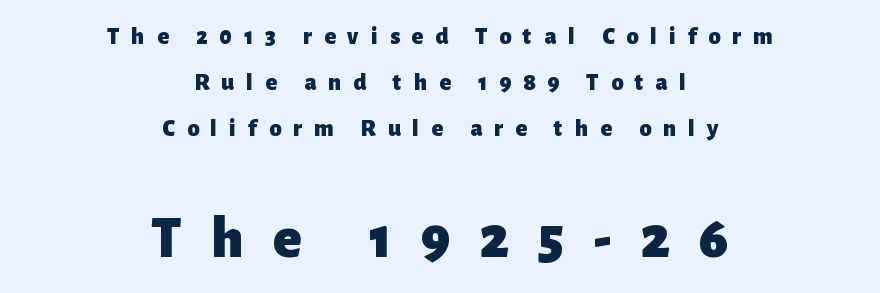
Here the second block reads like a headline and the first like body copy. The rendering shows plain stroke endings on the letterforms — a sans-serif design. Between one letter and the next there's a generous, obvious gap. Does the lettering tilt? It doesn't — this is upright. Chunky letters — that's bold for sure.
